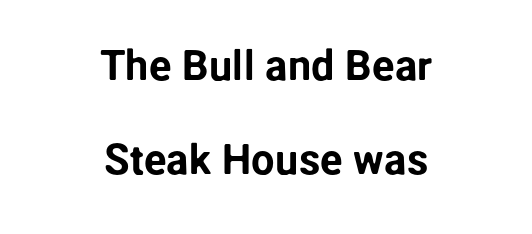
Q: Is the text italic (slanted)? A: No, it is upright.
Q: Is the typeface a serif or a sans-serif typeface? A: Sans-serif.
Q: Is the text underlined? A: No.
Q: How is the paragraph aligned? A: Centered.
Q: Is the spacing between letters normal or unusually wide? A: Normal.
Q: Is the spacing between lines tight, normal or loose? A: Loose.
Q: Width (condensed, normal, or wide)? A: Normal.
Q: Stroke contrast? A: Low.
Q: x-height? A: Medium.
Q: Monospaced? A: No.
